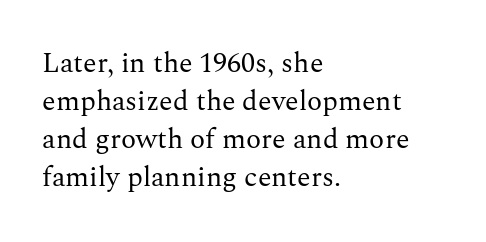
{"serif": "yes", "italic": "no", "bold": "no", "weight": "regular", "width": "normal", "stroke_contrast": "medium", "x_height": "medium", "monospaced": "no", "underline": "no", "align": "left", "line_spacing": "normal", "line_spacing_ratio": 1.36, "letter_spacing": "normal", "letter_spacing_em": 0.0, "glyph_px": 28}
